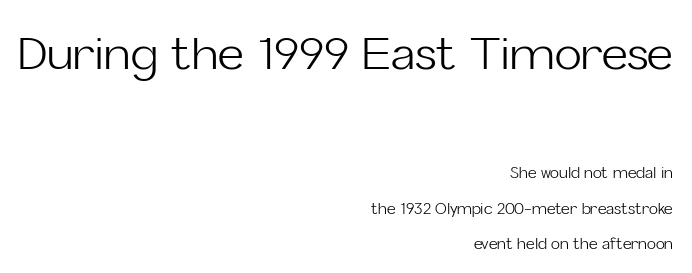
The image shows 45 px light sans-serif type, upright; set right-aligned, loose line spacing (2.36x), normal letter spacing, not underlined; the first (top) block is 3.0x larger; low stroke contrast and a medium x-height.
